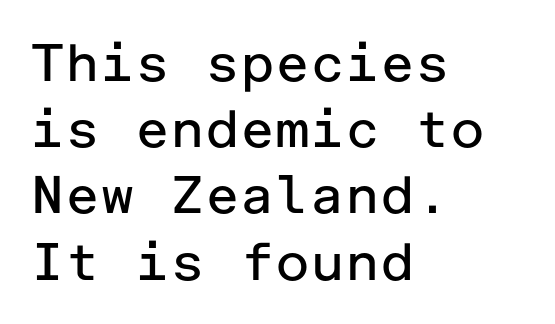
{"serif": "no", "italic": "no", "bold": "no", "weight": "regular", "width": "normal", "stroke_contrast": "low", "x_height": "medium", "underline": "no", "align": "left", "line_spacing": "normal", "line_spacing_ratio": 1.25, "letter_spacing": "normal", "letter_spacing_em": 0.0, "glyph_px": 53}
